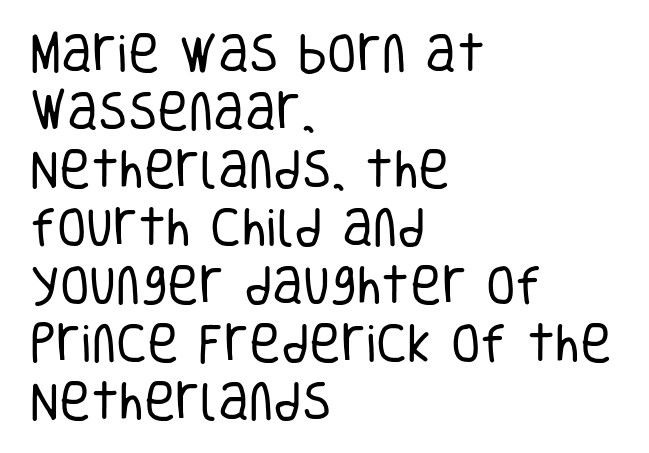
{"serif": "no", "italic": "no", "bold": "no", "weight": "regular", "width": "condensed", "stroke_contrast": "low", "x_height": "large", "monospaced": "no", "underline": "no", "align": "left", "line_spacing": "normal", "line_spacing_ratio": 1.35, "letter_spacing": "normal", "letter_spacing_em": 0.0, "glyph_px": 43}
